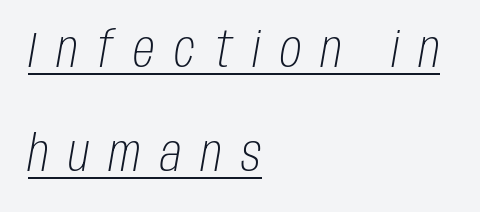
The image shows 49 px light, condensed type, italic (leaning right); set left-aligned, loose line spacing (2.13x), unusually wide letter spacing (+0.4 em), underlined; low stroke contrast and a large x-height.
